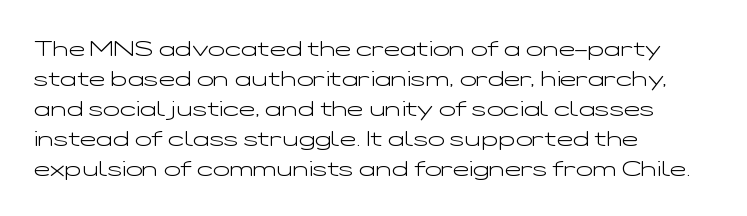
The image shows 22 px text type, upright; set left-aligned, normal line spacing (1.36x), normal letter spacing, not underlined.
